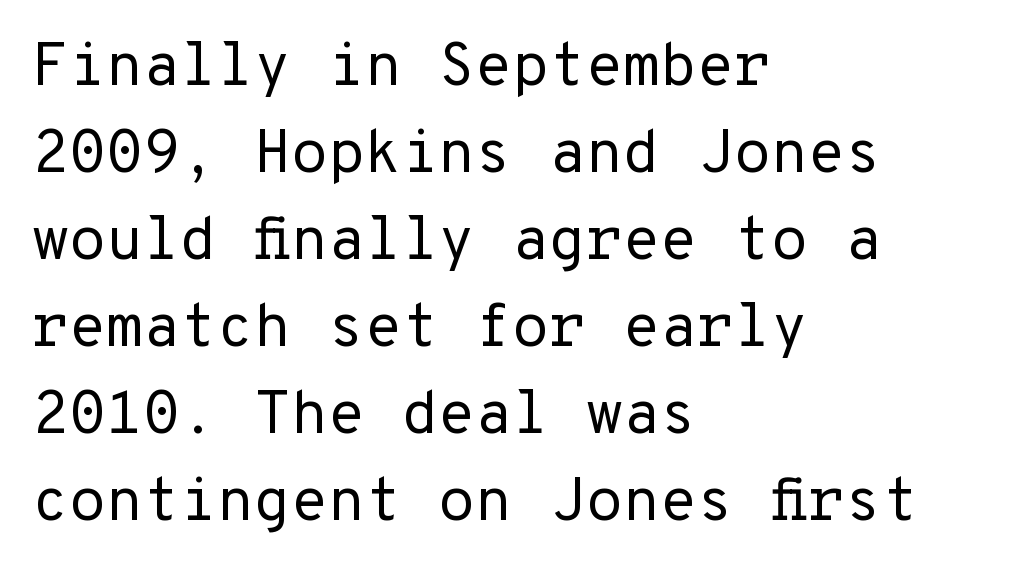
The image shows 60 px regular-weight sans-serif type, upright, monospaced; set left-aligned, normal line spacing (1.45x), normal letter spacing, not underlined; low stroke contrast and a medium x-height.
